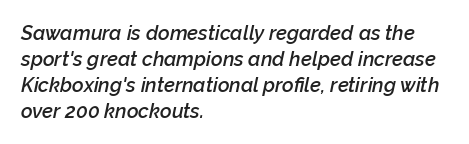
{"italic": "yes", "lean": "right", "slant_degrees": 12, "bold": "semi", "underline": "no", "align": "left", "line_spacing": "normal", "line_spacing_ratio": 1.3, "letter_spacing": "normal", "letter_spacing_em": 0.0, "glyph_px": 20}
